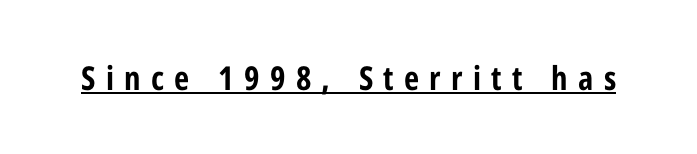
Q: Is the text bold? A: Yes.
Q: Is the text italic (slanted)? A: No, it is upright.
Q: Is the typeface a serif or a sans-serif typeface? A: Sans-serif.
Q: Is the text underlined? A: Yes.
Q: Is the spacing between letters normal or unusually wide? A: Unusually wide.
Q: Width (condensed, normal, or wide)? A: Condensed.
Q: Stroke contrast? A: Low.
Q: x-height? A: Medium.
Q: Monospaced? A: No.
